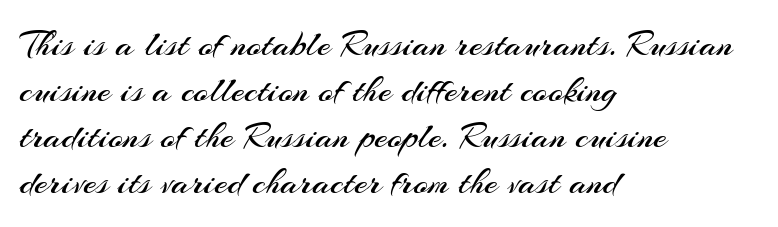
The image shows 38 px regular-weight sans-serif type; set left-aligned, line spacing 1.21x, normal letter spacing, not underlined; medium stroke contrast and a small x-height.
